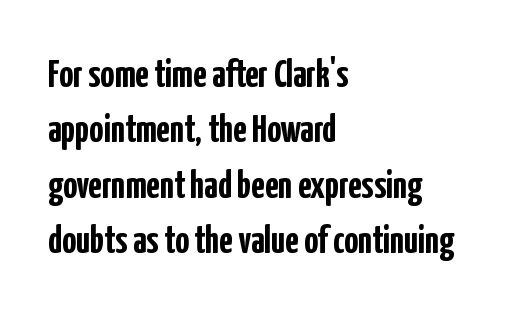
Serif or sans? Sans — the stroke terminals are bare. The area under the type is left untouched. Stroke thickness is high; the sample reads as a true bold. The rendering uses a moderate line-height, typical for paragraphs. The specimen reads as upright at a glance. Each letter keeps its own natural width here, so spacing adapts to shape.
